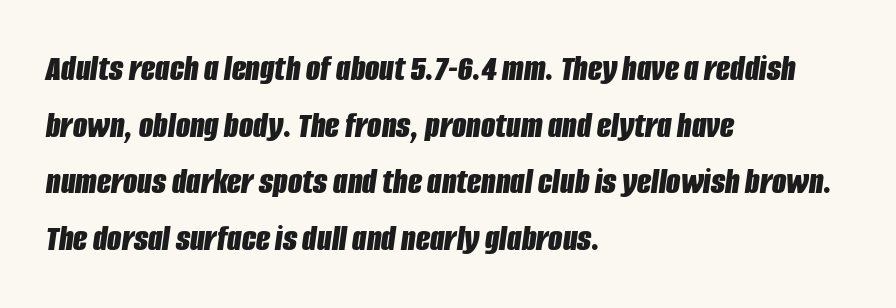
The image shows 37 px bold, condensed type, italic (leaning right); set left-aligned, normal line spacing (1.53x), normal letter spacing, not underlined; low stroke contrast and a large x-height.
